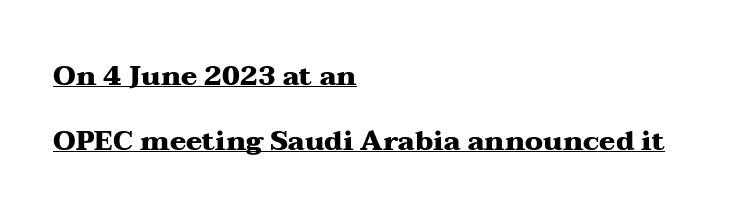
{"italic": "no", "bold": "yes", "underline": "yes", "align": "left", "line_spacing": "loose", "line_spacing_ratio": 2.41, "letter_spacing": "normal", "letter_spacing_em": 0.0, "glyph_px": 27}
